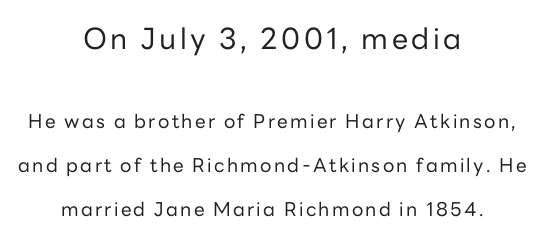
The image shows 29 px regular-weight sans-serif type, upright; set centered, loose line spacing (2.31x), not underlined; the first (top) block is 1.53x larger; low stroke contrast and a medium x-height.
